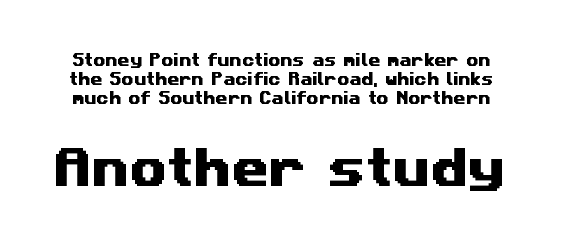
Q: Is the typeface a serif or a sans-serif typeface? A: Sans-serif.
Q: Is the text underlined? A: No.
Q: Is the spacing between letters normal or unusually wide? A: Normal.
Q: Is the spacing between lines tight, normal or loose? A: Normal.
Q: Which block of text is set in a larger size, the first (top) or the second (bottom)? A: The second (bottom) one.
Q: Width (condensed, normal, or wide)? A: Wide.
Q: Stroke contrast? A: Medium.
Q: x-height? A: Medium.
Q: Monospaced? A: No.
